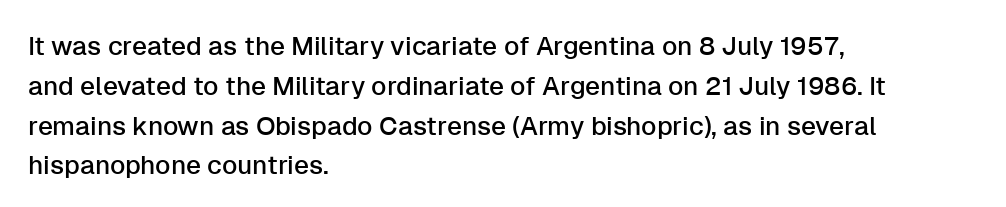
How would I describe the line gaps? Plain and ordinary. Does extra space separate the letters? No, they use regular spacing. These lines stack with their left ends in a neat column. Underlining? Definitely not there. Quick note: not italic, upright.
